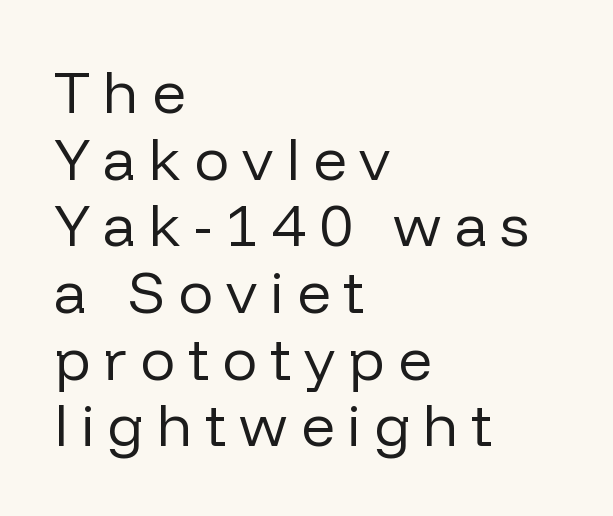
The image shows 59 px regular-weight sans-serif type, upright; set left-aligned, tight line spacing (1.13x), unusually wide letter spacing (+0.22 em), not underlined; low stroke contrast and a medium x-height.
